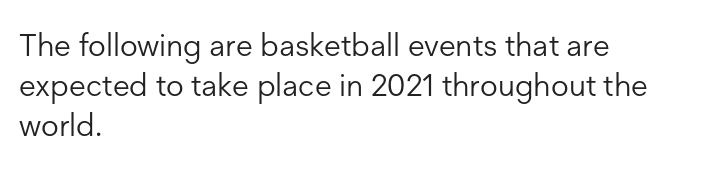
The image shows 31 px light sans-serif type, upright; set left-aligned, normal line spacing (1.29x), normal letter spacing, not underlined; low stroke contrast and a medium x-height.
